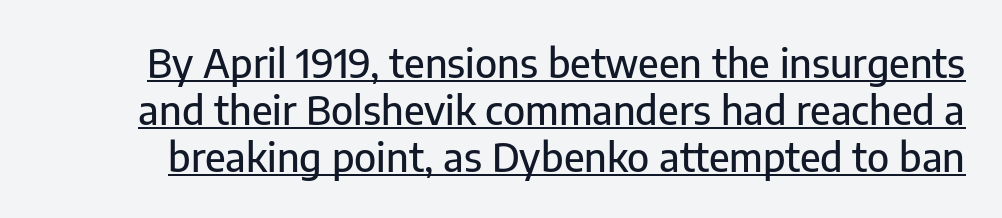
{"serif": "no", "italic": "no", "width": "normal", "stroke_contrast": "low", "x_height": "medium", "monospaced": "no", "underline": "yes", "line_spacing_ratio": 1.2, "letter_spacing": "normal", "letter_spacing_em": 0.0, "glyph_px": 39}
